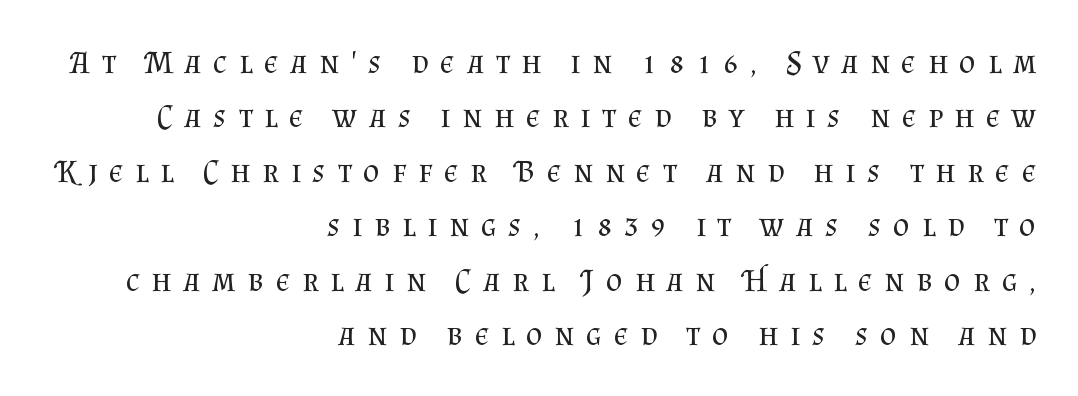
{"serif": "yes", "italic": "no", "bold": "no", "weight": "regular", "width": "normal", "stroke_contrast": "medium", "x_height": "small", "monospaced": "no", "underline": "no", "align": "right", "line_spacing": "normal", "line_spacing_ratio": 1.7, "letter_spacing": "wide", "letter_spacing_em": 0.37, "glyph_px": 32}
